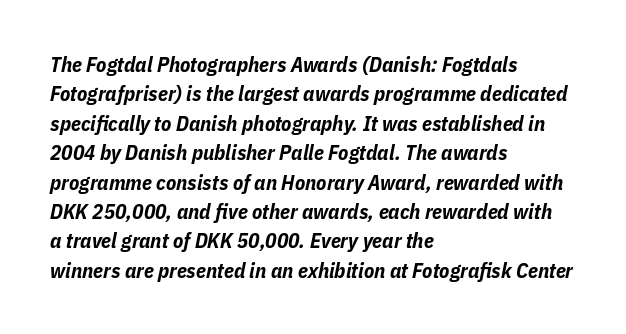
A dark, heavy texture on the line: the type is bold. Typeset ragged right — the left edge is the straight one. Whoever set this chose a conventional vertical rhythm. It's the slanting kind of type. This rendering leaves character spacing at its baseline value.
